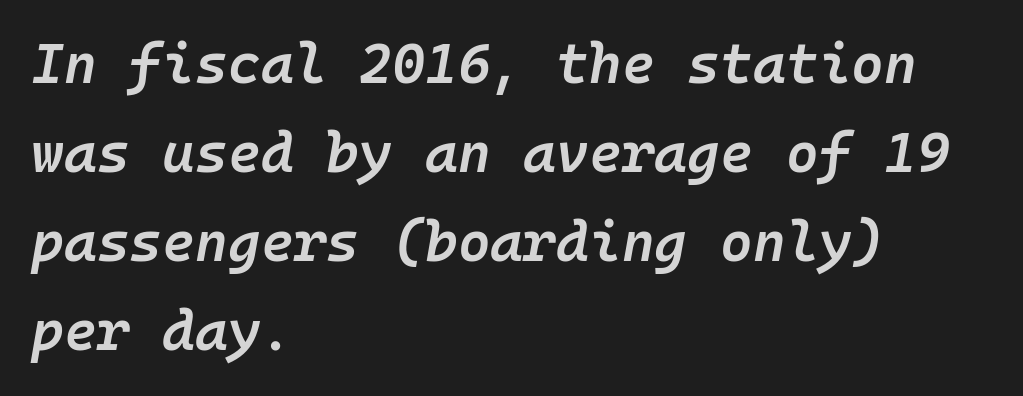
Q: Is the text bold? A: Semi-bold.
Q: Is the text italic (slanted)? A: Yes, it leans right by about 10 degrees.
Q: Is the text underlined? A: No.
Q: How is the paragraph aligned? A: Left-aligned.
Q: Is the spacing between letters normal or unusually wide? A: Normal.
Q: Is the spacing between lines tight, normal or loose? A: Normal.
Q: Width (condensed, normal, or wide)? A: Normal.
Q: Stroke contrast? A: Low.
Q: x-height? A: Medium.
Q: Monospaced? A: Yes.
